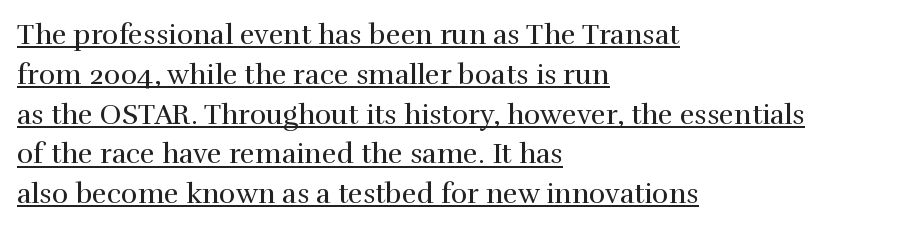
The image shows 28 px regular-weight serif type, upright; set left-aligned, normal line spacing (1.42x), normal letter spacing, underlined; a medium x-height.
